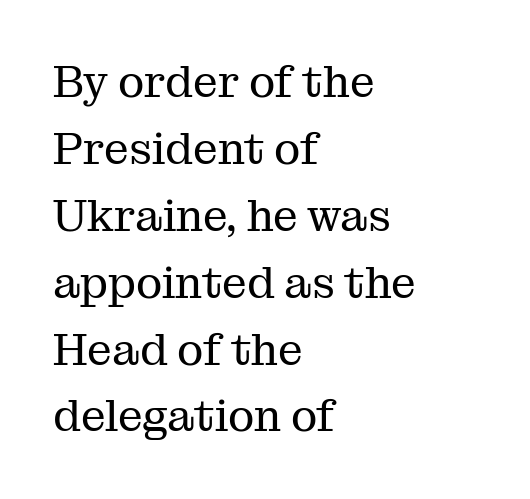
Q: Is the text bold? A: No.
Q: Is the text italic (slanted)? A: No, it is upright.
Q: Is the typeface a serif or a sans-serif typeface? A: Serif.
Q: Is the text underlined? A: No.
Q: How is the paragraph aligned? A: Left-aligned.
Q: Is the spacing between letters normal or unusually wide? A: Normal.
Q: Is the spacing between lines tight, normal or loose? A: Normal.
Q: Width (condensed, normal, or wide)? A: Normal.
Q: Stroke contrast? A: Medium.
Q: x-height? A: Medium.
Q: Monospaced? A: No.
